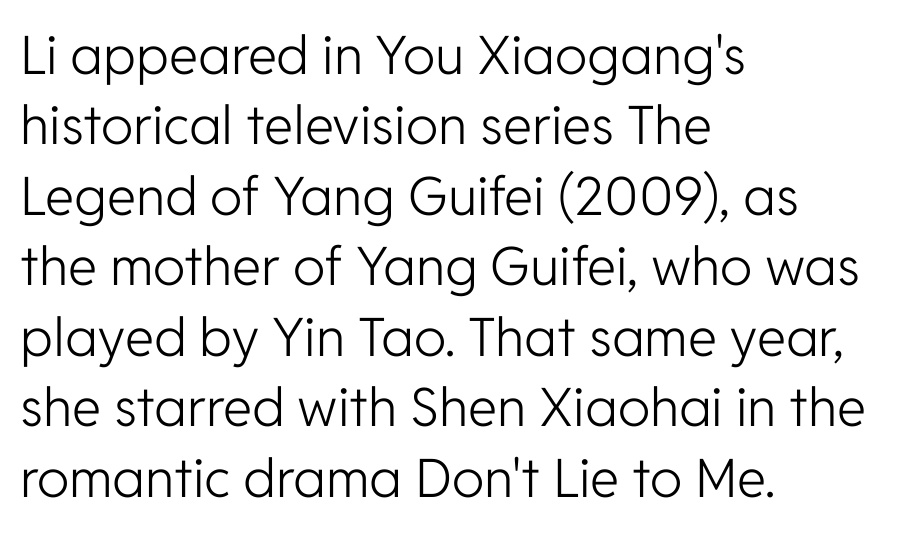
The passage shown has conventional tracking throughout. Line beginnings align vertically; line endings do not. Underlining? Definitely not there. Is the stroke heavy? The answer is a plain regular-or-lighter. Is there much room between lines? A standard amount, neither cramped nor airy.
